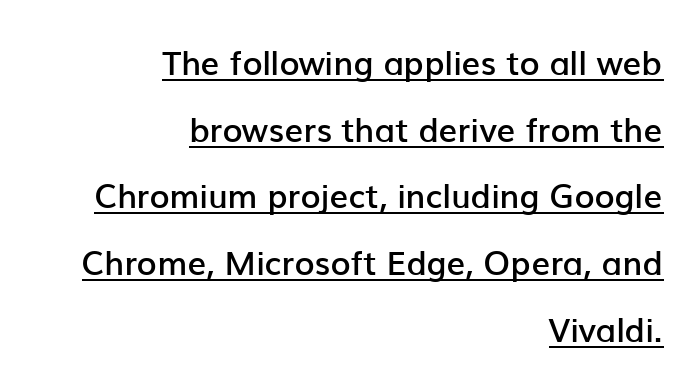
Q: Is the text bold? A: Semi-bold.
Q: Is the text italic (slanted)? A: No, it is upright.
Q: Is the typeface a serif or a sans-serif typeface? A: Sans-serif.
Q: Is the text underlined? A: Yes.
Q: How is the paragraph aligned? A: Right-aligned.
Q: Is the spacing between letters normal or unusually wide? A: Normal.
Q: Is the spacing between lines tight, normal or loose? A: Loose.
Q: Width (condensed, normal, or wide)? A: Normal.
Q: Stroke contrast? A: Low.
Q: x-height? A: Medium.
Q: Monospaced? A: No.
